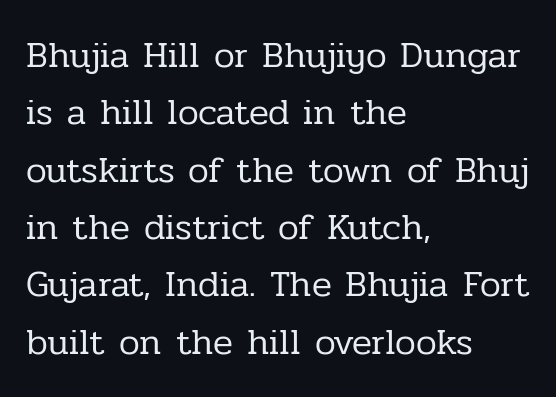
The image shows 37 px regular-weight serif type, upright; set left-aligned, normal line spacing (1.55x), normal letter spacing, not underlined; low stroke contrast and a medium x-height.
